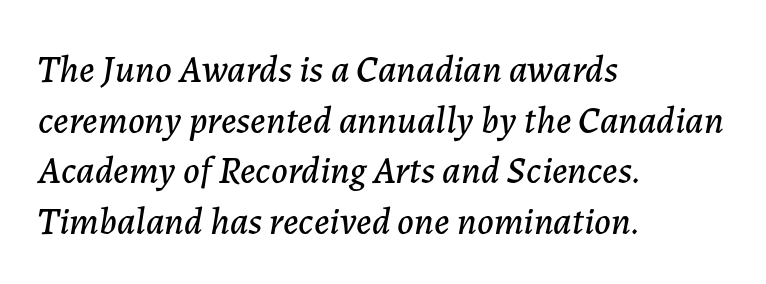
{"italic": "yes", "lean": "right", "slant_degrees": 7, "width": "normal", "stroke_contrast": "low", "x_height": "medium", "monospaced": "no", "underline": "no", "align": "left", "line_spacing": "normal", "line_spacing_ratio": 1.33, "letter_spacing": "normal", "letter_spacing_em": 0.0, "glyph_px": 38}
